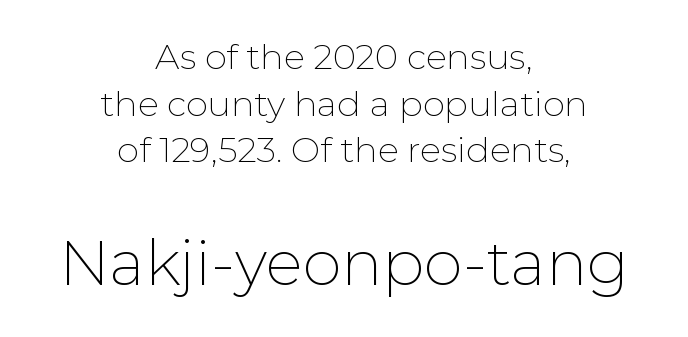
{"serif": "no", "italic": "no", "bold": "no", "weight": "thin", "width": "normal", "stroke_contrast": "low", "x_height": "medium", "monospaced": "no", "underline": "no", "align": "center", "line_spacing": "normal", "line_spacing_ratio": 1.33, "letter_spacing": "normal", "letter_spacing_em": 0.0, "larger_block": "second", "size_ratio": 1.77, "glyph_px": 62}
